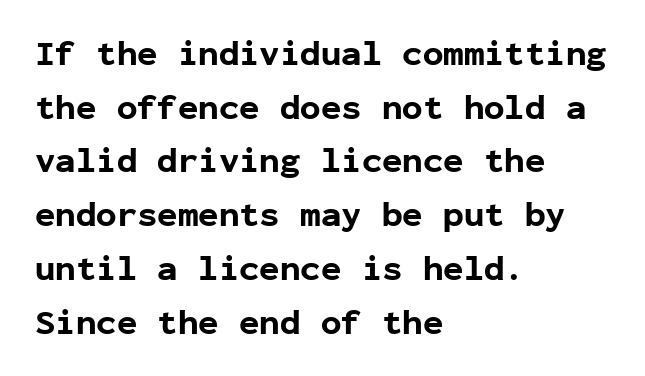
Q: Is the text bold? A: Yes.
Q: Is the text italic (slanted)? A: No, it is upright.
Q: Is the typeface a serif or a sans-serif typeface? A: Sans-serif.
Q: Is the text underlined? A: No.
Q: How is the paragraph aligned? A: Left-aligned.
Q: Is the spacing between letters normal or unusually wide? A: Normal.
Q: Is the spacing between lines tight, normal or loose? A: Normal.
Q: Width (condensed, normal, or wide)? A: Normal.
Q: Stroke contrast? A: Low.
Q: x-height? A: Medium.
Q: Monospaced? A: Yes.
